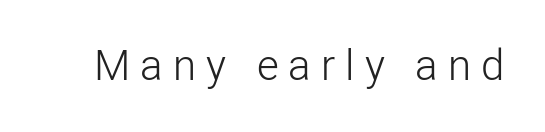
Note the varied advance widths — an 'i' is clearly narrower than an 'm'. Only glyphs here, with clear space below each row. Each word looks stretched out because of the extra space between its letters. Weight class: somewhere from thin through regular. The text was rendered using a sans face with plain stroke endings. Quick note: not italic, upright.
